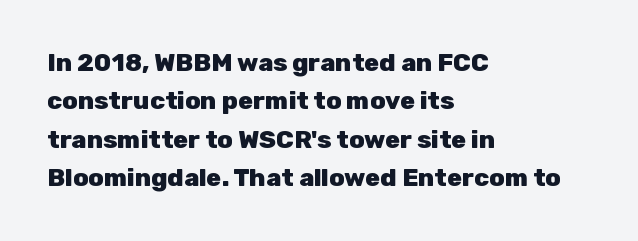
The image shows 25 px bold type, upright; set left-aligned, normal line spacing (1.54x), normal letter spacing, not underlined.
